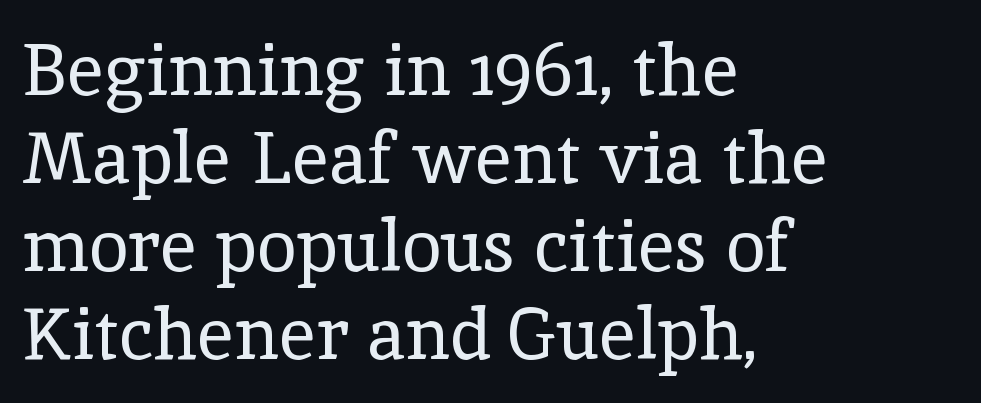
Notice how the stems are strictly vertical — no italics here. The typesetter chose a ragged-right arrangement here. Stroke terminals: seriffed. Is the stroke heavy? The answer is a plain regular-or-lighter. Character widths vary here, with narrow letters taking less room than wide ones. Standard letterfit; no display-style spreading of the glyphs.
